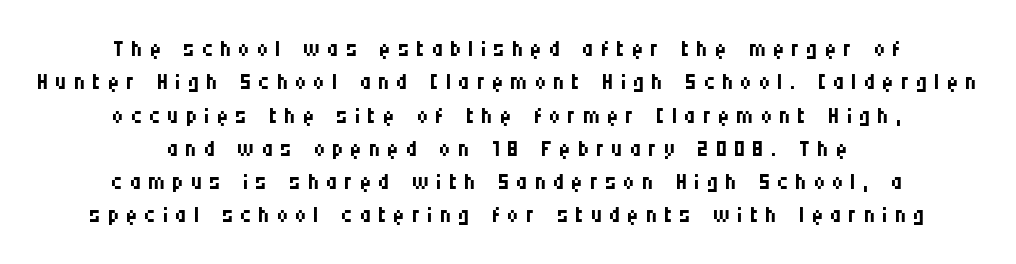
Q: Is the text bold? A: No.
Q: Is the text italic (slanted)? A: No, it is upright.
Q: Is the typeface a serif or a sans-serif typeface? A: Sans-serif.
Q: Is the text underlined? A: No.
Q: How is the paragraph aligned? A: Centered.
Q: Is the spacing between letters normal or unusually wide? A: Unusually wide.
Q: Is the spacing between lines tight, normal or loose? A: Tight.
Q: Width (condensed, normal, or wide)? A: Condensed.
Q: Stroke contrast? A: Medium.
Q: x-height? A: Large.
Q: Monospaced? A: No.
